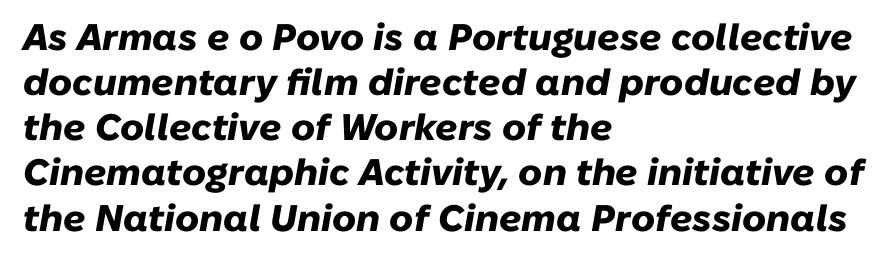
The image shows 37 px heavy type, italic (leaning right); set left-aligned, line spacing 1.22x, normal letter spacing, not underlined; low stroke contrast and a medium x-height.
